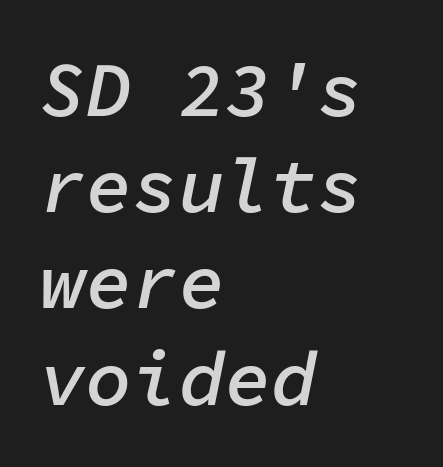
{"italic": "yes", "lean": "right", "slant_degrees": 11, "bold": "semi", "weight": "semibold", "width": "normal", "stroke_contrast": "low", "x_height": "medium", "monospaced": "yes", "underline": "no", "align": "left", "line_spacing": "normal", "line_spacing_ratio": 1.25, "letter_spacing": "normal", "letter_spacing_em": 0.0, "glyph_px": 77}
